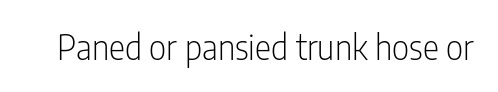
The image shows 34 px light, condensed sans-serif type, upright; set normal letter spacing, not underlined; low stroke contrast and a medium x-height.
